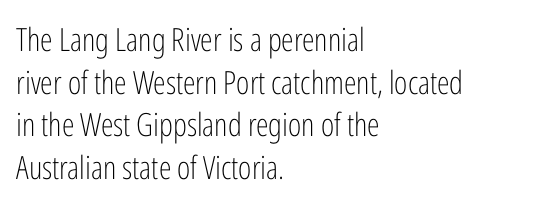
Q: Is the text bold? A: No.
Q: Is the text italic (slanted)? A: No, it is upright.
Q: Is the typeface a serif or a sans-serif typeface? A: Sans-serif.
Q: Is the text underlined? A: No.
Q: How is the paragraph aligned? A: Left-aligned.
Q: Is the spacing between letters normal or unusually wide? A: Normal.
Q: Is the spacing between lines tight, normal or loose? A: Normal.
Q: Width (condensed, normal, or wide)? A: Condensed.
Q: Stroke contrast? A: Low.
Q: x-height? A: Medium.
Q: Monospaced? A: No.
